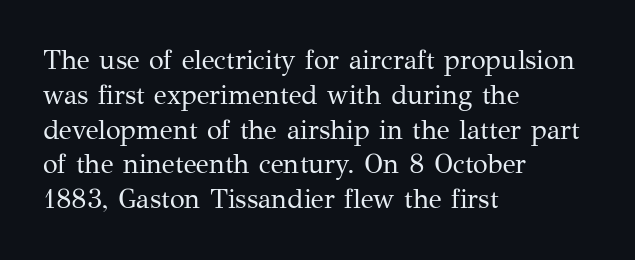
Q: Is the text bold? A: No.
Q: Is the text italic (slanted)? A: No, it is upright.
Q: Is the text underlined? A: No.
Q: How is the paragraph aligned? A: Left-aligned.
Q: Is the spacing between letters normal or unusually wide? A: Normal.
Q: Is the spacing between lines tight, normal or loose? A: Normal.
